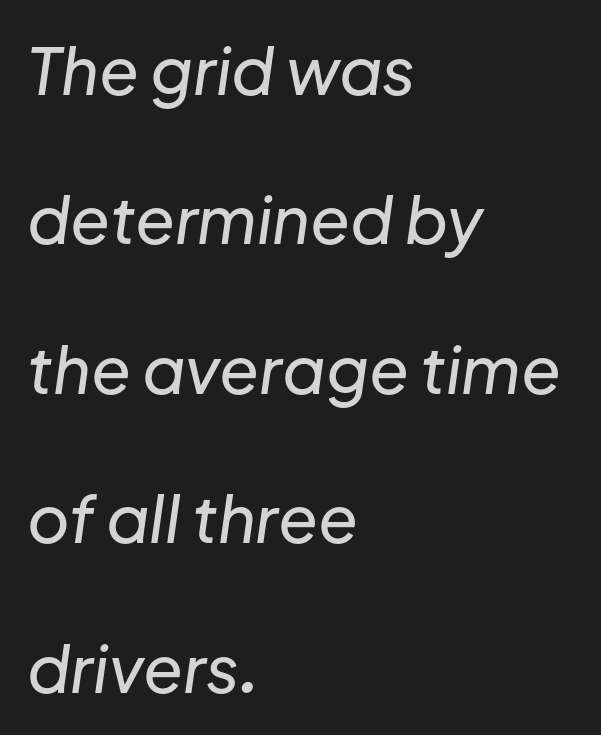
Baseline-to-baseline distance is far greater than the letter height. Varying glyph widths throughout — classic text-font behaviour. The glyphs look as if they've been sheared to an angle. Characters follow at the spacing the type designer built in. Does the copy run flush right? No — it runs flush left.
